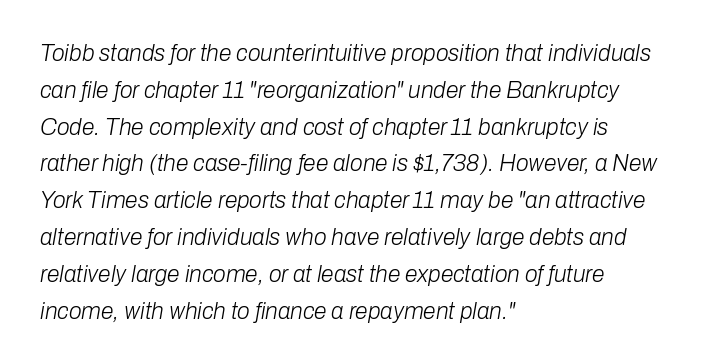
The image shows 23 px text type, italic (leaning right); set left-aligned, normal line spacing (1.6x), normal letter spacing, not underlined.
